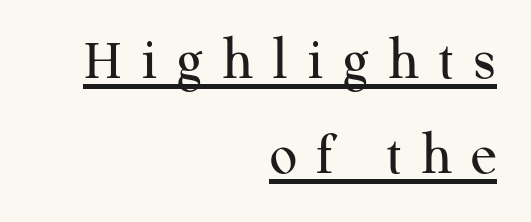
Q: Is the text bold? A: No.
Q: Is the text italic (slanted)? A: No, it is upright.
Q: Is the typeface a serif or a sans-serif typeface? A: Serif.
Q: Is the text underlined? A: Yes.
Q: How is the paragraph aligned? A: Right-aligned.
Q: Is the spacing between letters normal or unusually wide? A: Unusually wide.
Q: Is the spacing between lines tight, normal or loose? A: Normal.
Q: Width (condensed, normal, or wide)? A: Normal.
Q: Stroke contrast? A: Medium.
Q: x-height? A: Medium.
Q: Monospaced? A: No.
